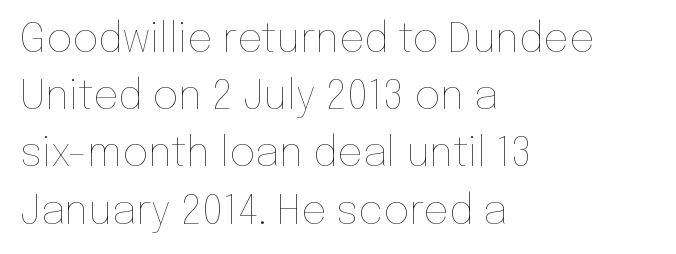
The image shows 40 px thin type, upright; set left-aligned, normal line spacing (1.43x), normal letter spacing, not underlined; low stroke contrast and a medium x-height.
